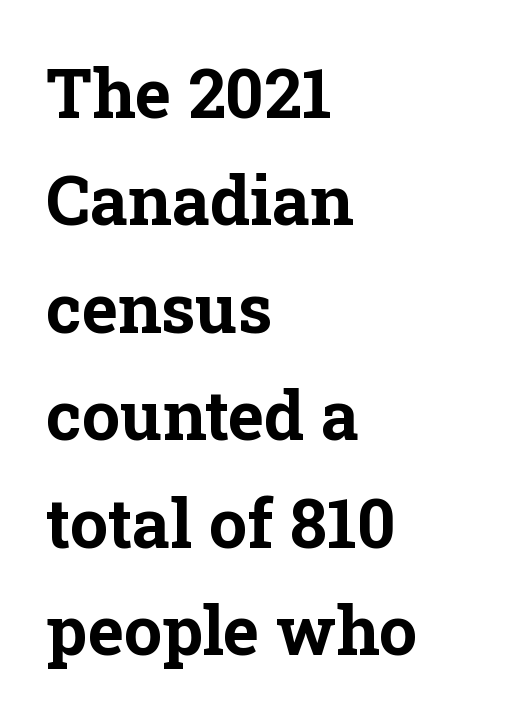
The face used here is proportionally spaced, like ordinary book or web type. The space between consecutive lines is moderate. This sample uses an upright cut, with every glyph sitting square on the baseline. Observe the ordinary spacing: letters are neighbours, not strangers. The strokes are fattened all the way to bold. The string is rendered with underlining switched off.
